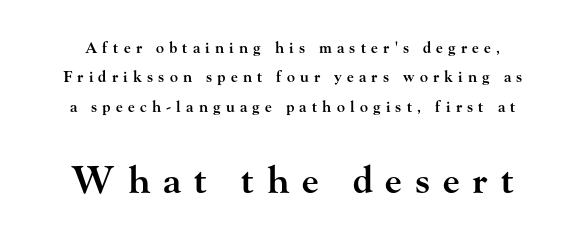
{"serif": "yes", "italic": "no", "bold": "semi", "weight": "semibold", "width": "wide", "stroke_contrast": "high", "x_height": "small", "monospaced": "no", "underline": "no", "line_spacing": "loose", "line_spacing_ratio": 1.96, "letter_spacing": "wide", "letter_spacing_em": 0.35, "larger_block": "second", "size_ratio": 2.47, "glyph_px": 37}
